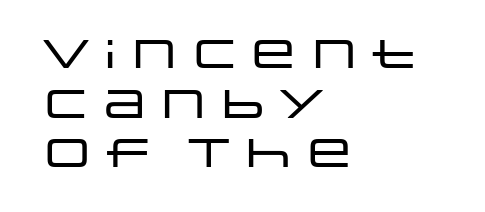
The image shows 40 px wide sans-serif type, upright; set left-aligned, line spacing 1.24x, normal letter spacing, not underlined; low stroke contrast and a large x-height.
